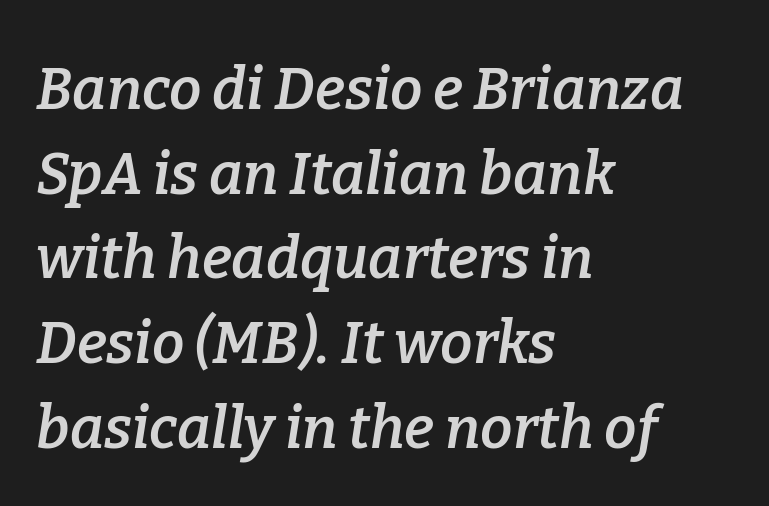
The image shows 58 px semibold serif type, italic (leaning right); set left-aligned, normal line spacing (1.46x), normal letter spacing, not underlined; low stroke contrast and a medium x-height.
